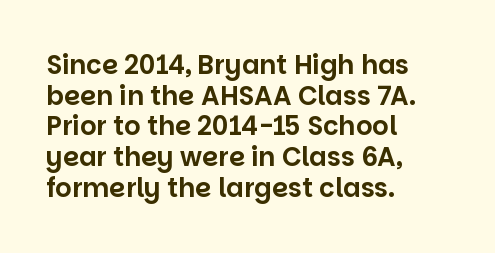
The image shows 26 px text type, upright; set left-aligned, line spacing 1.18x, normal letter spacing, not underlined.
